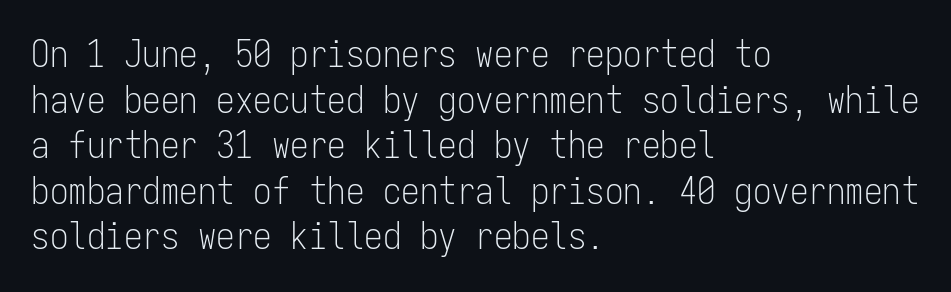
{"serif": "no", "italic": "no", "bold": "no", "weight": "light", "width": "condensed", "stroke_contrast": "low", "x_height": "medium", "monospaced": "yes", "underline": "no", "align": "left", "line_spacing_ratio": 1.23, "letter_spacing": "normal", "letter_spacing_em": 0.0, "glyph_px": 37}
